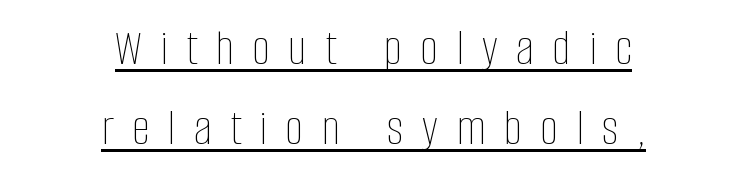
The image shows 52 px thin, condensed type, upright; set centered, normal line spacing (1.53x), unusually wide letter spacing (+0.35 em), underlined; low stroke contrast and a large x-height.
